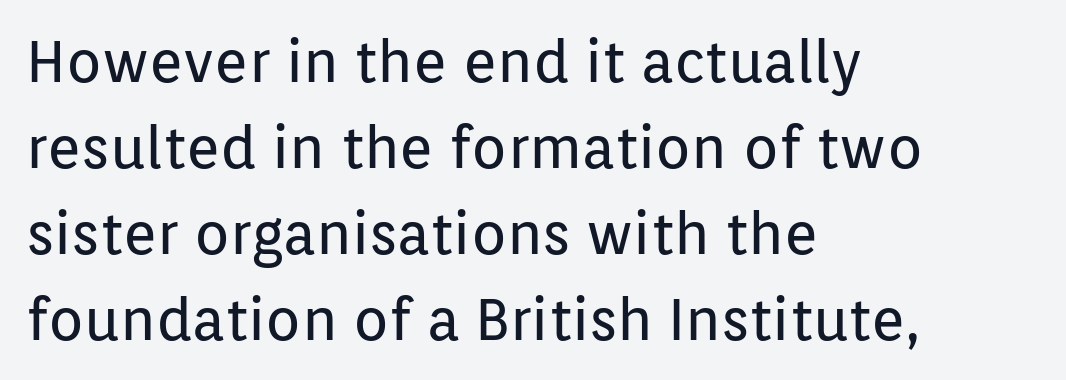
{"serif": "no", "italic": "no", "bold": "no", "weight": "regular", "width": "normal", "stroke_contrast": "low", "x_height": "medium", "monospaced": "no", "underline": "no", "align": "left", "line_spacing": "normal", "line_spacing_ratio": 1.48, "letter_spacing": "normal", "letter_spacing_em": 0.0, "glyph_px": 58}
